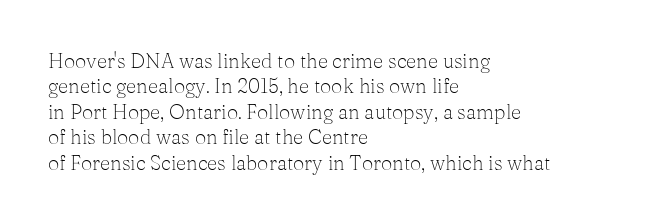
The rows are spaced the way most documents space them. Weight: in the light-to-regular range. Each word holds together tightly as a unit, with standard inter-letter gaps. Nobody drew a line under any word here.
